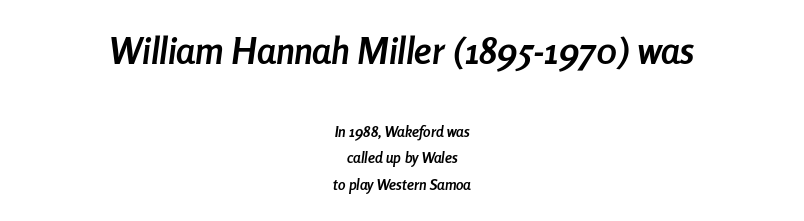
{"italic": "yes", "lean": "right", "slant_degrees": 8, "bold": "yes", "weight": "semibold", "width": "condensed", "stroke_contrast": "low", "x_height": "medium", "monospaced": "no", "underline": "no", "align": "center", "line_spacing_ratio": 1.76, "letter_spacing": "normal", "letter_spacing_em": 0.0, "larger_block": "first", "size_ratio": 2.47, "glyph_px": 37}
